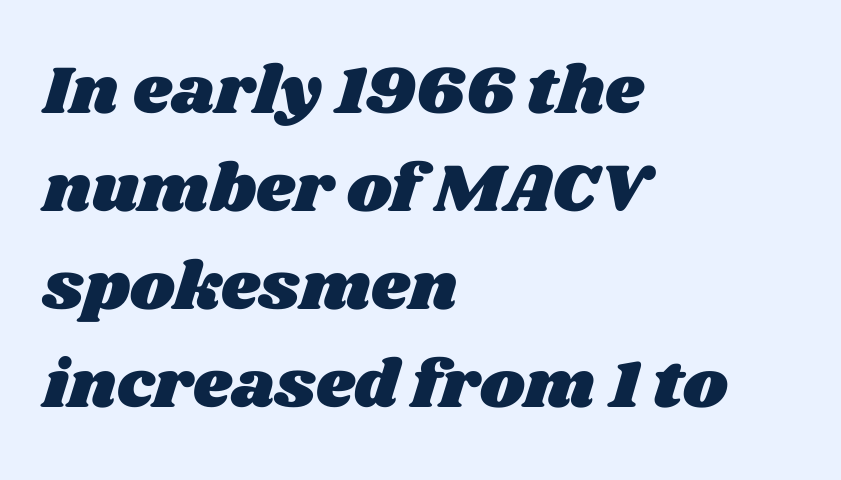
{"width": "wide", "stroke_contrast": "medium", "x_height": "large", "monospaced": "no", "underline": "no", "align": "left", "line_spacing": "normal", "line_spacing_ratio": 1.44, "letter_spacing": "normal", "letter_spacing_em": 0.0, "glyph_px": 68}
